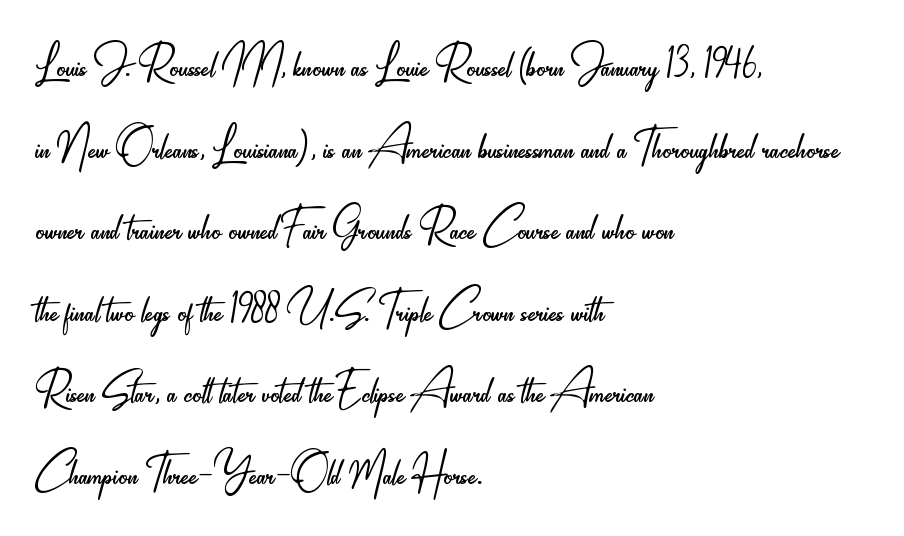
Q: Is the text bold? A: No.
Q: Is the text italic (slanted)? A: Yes.
Q: Is the typeface a serif or a sans-serif typeface? A: Sans-serif.
Q: Is the text underlined? A: No.
Q: How is the paragraph aligned? A: Left-aligned.
Q: Is the spacing between letters normal or unusually wide? A: Normal.
Q: Is the spacing between lines tight, normal or loose? A: Normal.
Q: Width (condensed, normal, or wide)? A: Condensed.
Q: Stroke contrast? A: Low.
Q: x-height? A: Small.
Q: Monospaced? A: No.
